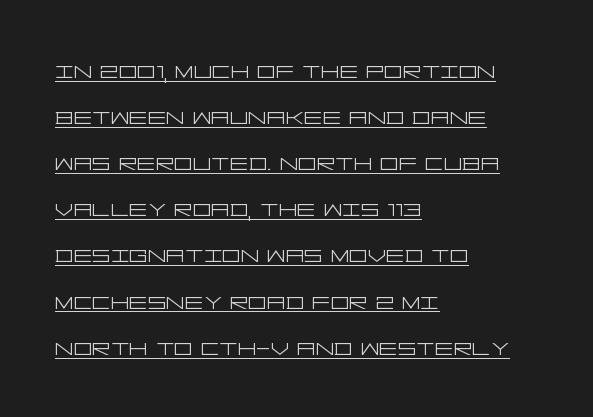
Q: Is the text bold? A: No.
Q: Is the text italic (slanted)? A: No, it is upright.
Q: Is the typeface a serif or a sans-serif typeface? A: Sans-serif.
Q: Is the text underlined? A: Yes.
Q: How is the paragraph aligned? A: Left-aligned.
Q: Is the spacing between letters normal or unusually wide? A: Normal.
Q: Is the spacing between lines tight, normal or loose? A: Normal.
Q: Width (condensed, normal, or wide)? A: Wide.
Q: Stroke contrast? A: Low.
Q: x-height? A: Large.
